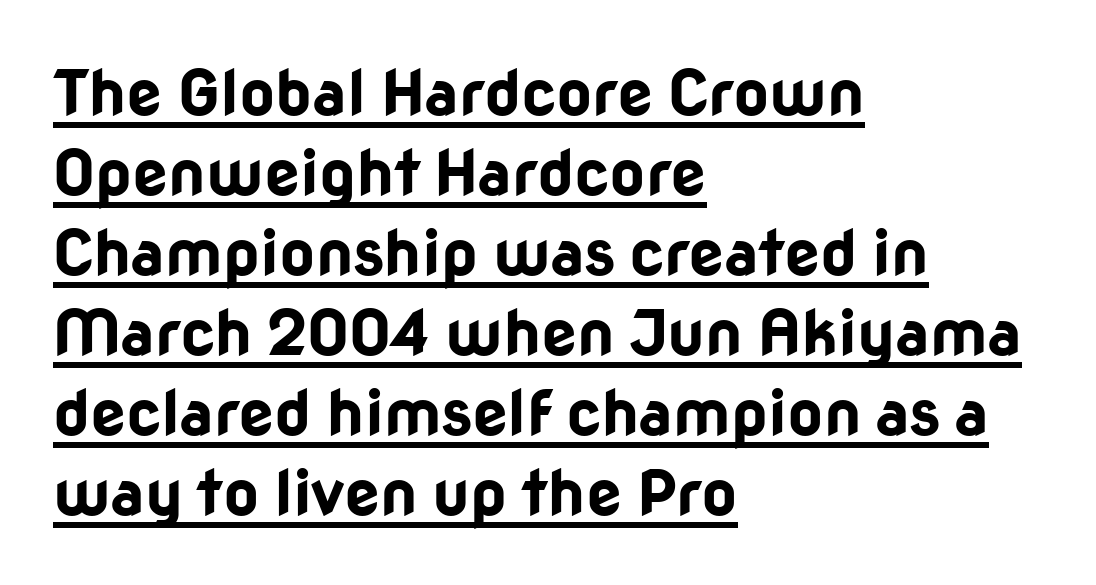
Q: Is the text bold? A: Yes.
Q: Is the text italic (slanted)? A: No, it is upright.
Q: Is the typeface a serif or a sans-serif typeface? A: Sans-serif.
Q: Is the text underlined? A: Yes.
Q: How is the paragraph aligned? A: Left-aligned.
Q: Is the spacing between letters normal or unusually wide? A: Normal.
Q: Is the spacing between lines tight, normal or loose? A: Normal.
Q: Width (condensed, normal, or wide)? A: Normal.
Q: Stroke contrast? A: Low.
Q: x-height? A: Medium.
Q: Monospaced? A: No.
